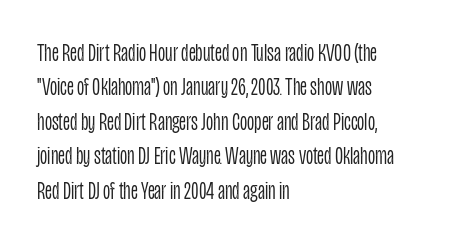
{"italic": "no", "bold": "no", "underline": "no", "align": "left", "line_spacing": "normal", "line_spacing_ratio": 1.38, "letter_spacing": "normal", "letter_spacing_em": 0.0, "glyph_px": 25}
